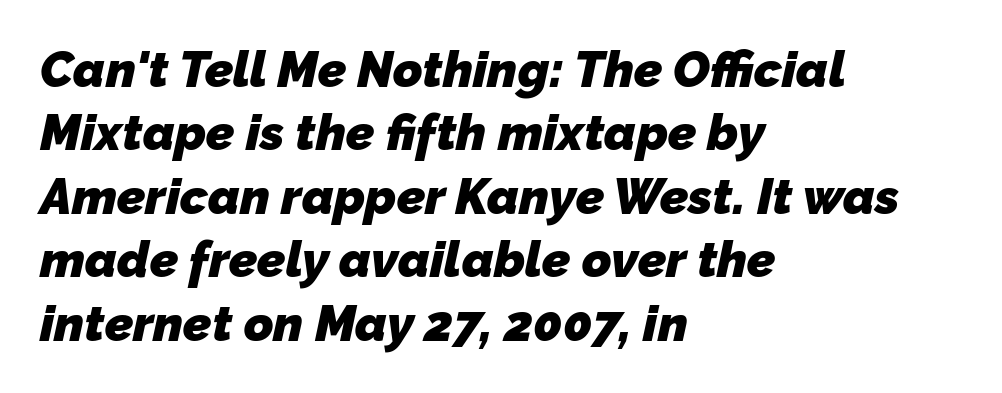
The image shows 50 px heavy sans-serif type; set left-aligned, normal line spacing (1.27x), normal letter spacing, not underlined; low stroke contrast and a medium x-height.
